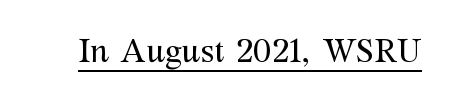
{"serif": "yes", "italic": "no", "bold": "no", "weight": "regular", "width": "normal", "stroke_contrast": "medium", "x_height": "medium", "monospaced": "no", "underline": "yes", "letter_spacing": "normal", "letter_spacing_em": 0.0, "glyph_px": 32}
